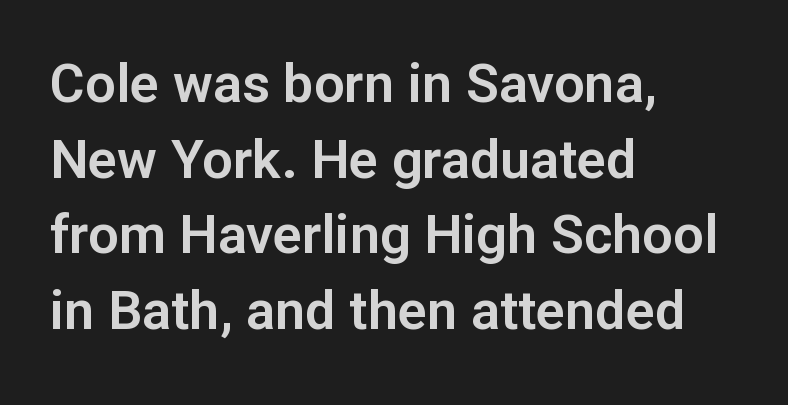
Q: Is the text italic (slanted)? A: No, it is upright.
Q: Is the typeface a serif or a sans-serif typeface? A: Sans-serif.
Q: Is the text underlined? A: No.
Q: How is the paragraph aligned? A: Left-aligned.
Q: Is the spacing between letters normal or unusually wide? A: Normal.
Q: Is the spacing between lines tight, normal or loose? A: Normal.
Q: Width (condensed, normal, or wide)? A: Normal.
Q: Stroke contrast? A: Low.
Q: x-height? A: Medium.
Q: Monospaced? A: No.
